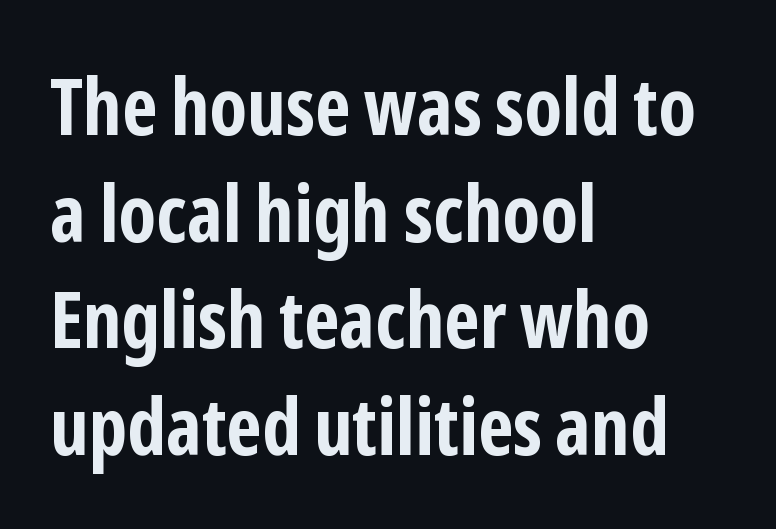
How heavy is the stroke? Heavy — this is a bold. These lines keep a tight, regular rhythm from letter to letter. The block of text has a typical density, with ordinary space between rows. Ascenders rise straight up at ninety degrees.
